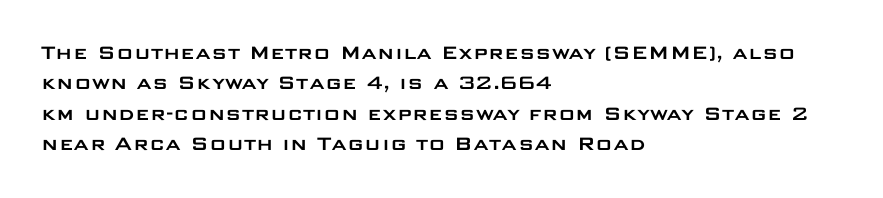
The image shows 23 px text type, upright; set left-aligned, normal line spacing (1.32x), normal letter spacing, not underlined.
